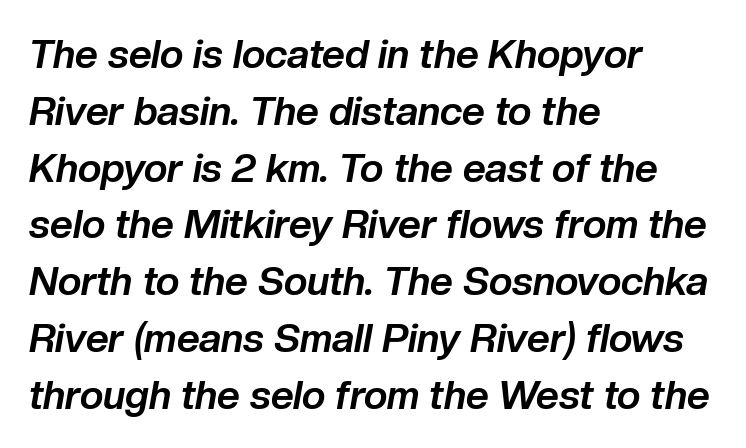
Q: Is the text bold? A: Yes.
Q: Is the text italic (slanted)? A: Yes, it leans right by about 10 degrees.
Q: Is the text underlined? A: No.
Q: How is the paragraph aligned? A: Left-aligned.
Q: Is the spacing between letters normal or unusually wide? A: Normal.
Q: Is the spacing between lines tight, normal or loose? A: Normal.
Q: Width (condensed, normal, or wide)? A: Normal.
Q: Stroke contrast? A: Low.
Q: x-height? A: Medium.
Q: Monospaced? A: No.
